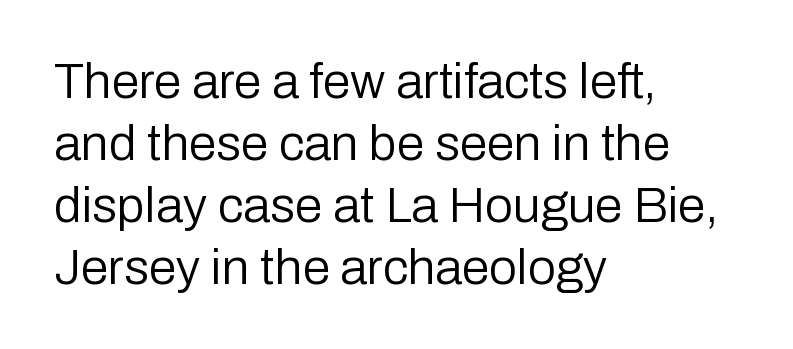
Q: Is the text bold? A: No.
Q: Is the text italic (slanted)? A: No, it is upright.
Q: Is the typeface a serif or a sans-serif typeface? A: Sans-serif.
Q: Is the text underlined? A: No.
Q: How is the paragraph aligned? A: Left-aligned.
Q: Is the spacing between letters normal or unusually wide? A: Normal.
Q: Width (condensed, normal, or wide)? A: Normal.
Q: Stroke contrast? A: Low.
Q: x-height? A: Medium.
Q: Monospaced? A: No.
